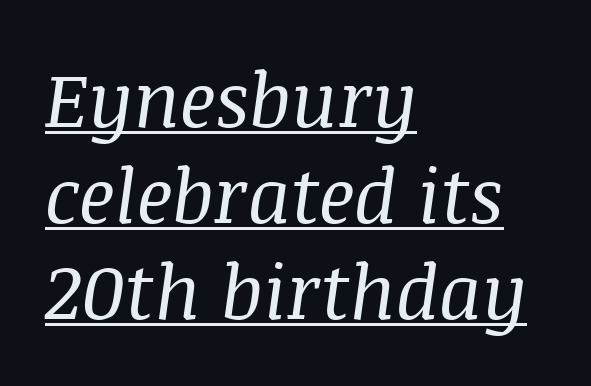
The font is comparable to plain body text, perhaps lighter. This sample uses an oblique cut, with every glyph tilted off the vertical. Unlike a clean sans, this face finishes its strokes with serifs. Tracking value appears to be zero — textbook default spacing. The block of text has a typical density, with ordinary space between rows. Looks like regular typesetting: each glyph gets only the width it needs.
